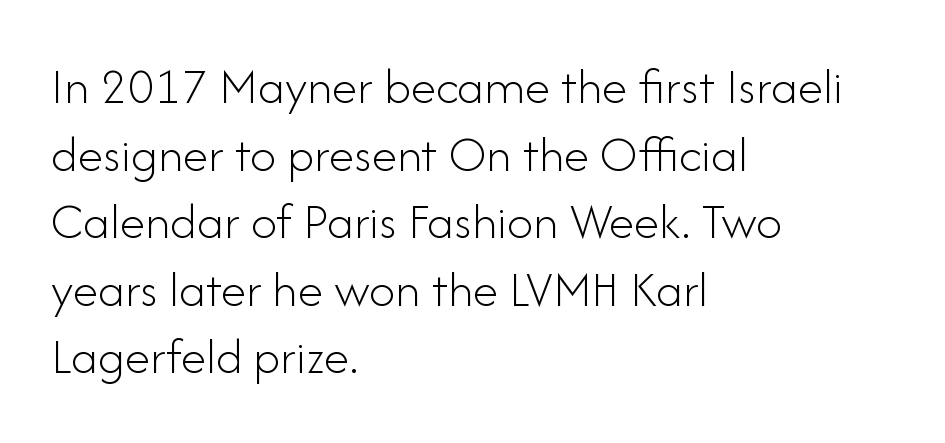
Do the characters align in a grid? No, the font is proportional. Does the leading feel generous? No, just average. Every stem runs plumb, perpendicular to the baseline. The letterforms sit at book weight or below. Is the block centered? No — it sits flush against the left margin. The horizontal fit of the characters is conventional and even.
